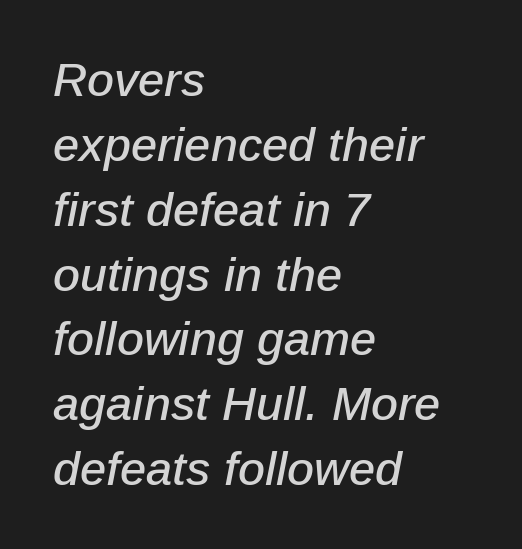
Here the glyphs are tracked normally, forming tight word shapes. Style check: oblique. The strip under each line holds only bare page. A typesetter would call this proportional, since set widths differ per character. The paragraph has a hard left edge and a soft right edge. Is there much room between lines? A standard amount, neither cramped nor airy.
